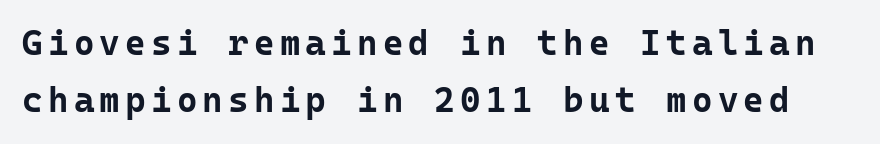
Q: Is the text bold? A: Yes.
Q: Is the text italic (slanted)? A: No, it is upright.
Q: Is the typeface a serif or a sans-serif typeface? A: Sans-serif.
Q: Is the text underlined? A: No.
Q: Is the spacing between lines tight, normal or loose? A: Normal.
Q: Width (condensed, normal, or wide)? A: Normal.
Q: Stroke contrast? A: Low.
Q: x-height? A: Medium.
Q: Monospaced? A: Yes.
